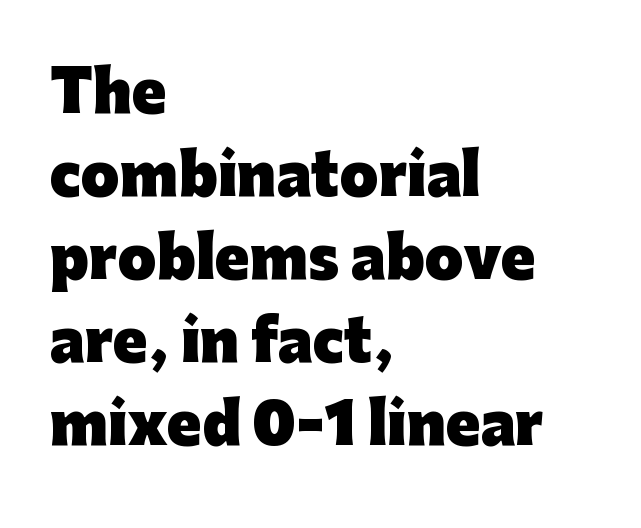
Q: Is the text bold? A: Yes.
Q: Is the text italic (slanted)? A: No, it is upright.
Q: Is the typeface a serif or a sans-serif typeface? A: Sans-serif.
Q: Is the text underlined? A: No.
Q: How is the paragraph aligned? A: Left-aligned.
Q: Is the spacing between letters normal or unusually wide? A: Normal.
Q: Is the spacing between lines tight, normal or loose? A: Normal.
Q: Width (condensed, normal, or wide)? A: Normal.
Q: Stroke contrast? A: Low.
Q: x-height? A: Medium.
Q: Monospaced? A: No.
